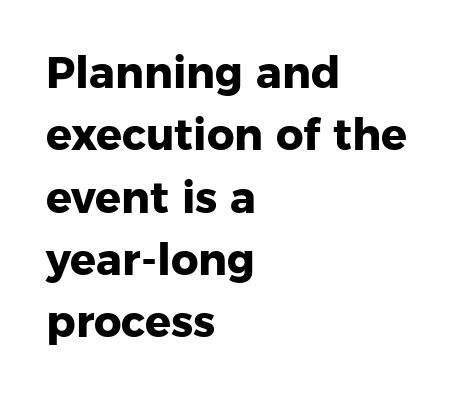
{"serif": "no", "italic": "no", "bold": "yes", "weight": "heavy", "width": "normal", "stroke_contrast": "low", "x_height": "medium", "monospaced": "no", "underline": "no", "align": "left", "line_spacing": "normal", "line_spacing_ratio": 1.45, "letter_spacing": "normal", "letter_spacing_em": 0.0, "glyph_px": 43}
